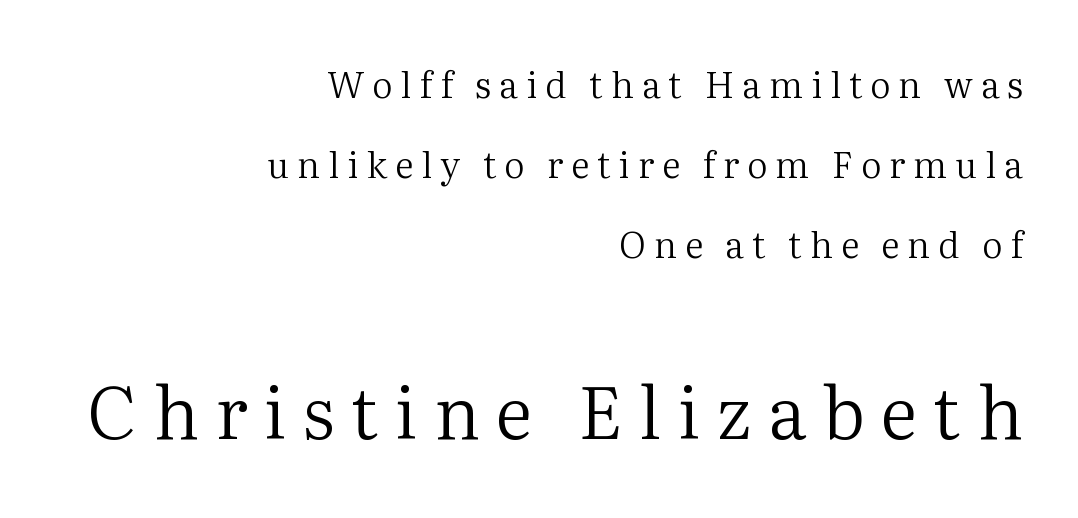
Note the varied advance widths — an 'i' is clearly narrower than an 'm'. Visually, the bottom section dominates because its glyphs are scaled up. Between one letter and the next there's a generous, obvious gap. In terms of letterform style, serifs are clearly present.
